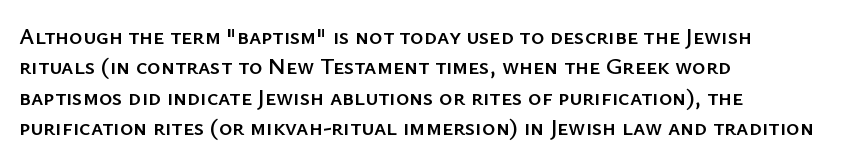
Q: Is the text italic (slanted)? A: No, it is upright.
Q: Is the text underlined? A: No.
Q: How is the paragraph aligned? A: Left-aligned.
Q: Is the spacing between letters normal or unusually wide? A: Normal.
Q: Is the spacing between lines tight, normal or loose? A: Normal.
